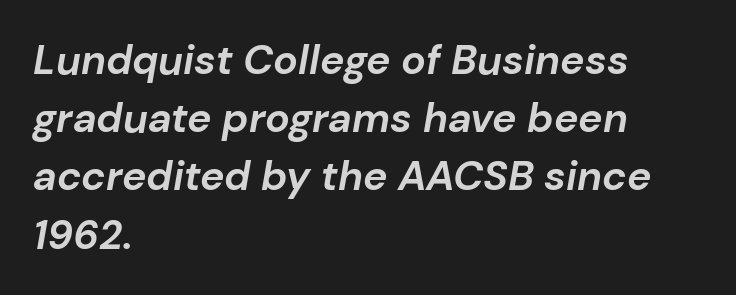
Q: Is the text bold? A: Yes.
Q: Is the text italic (slanted)? A: Yes, it leans right by about 10 degrees.
Q: Is the text underlined? A: No.
Q: How is the paragraph aligned? A: Left-aligned.
Q: Is the spacing between letters normal or unusually wide? A: Normal.
Q: Is the spacing between lines tight, normal or loose? A: Normal.
Q: Width (condensed, normal, or wide)? A: Normal.
Q: Stroke contrast? A: Low.
Q: x-height? A: Medium.
Q: Monospaced? A: No.
